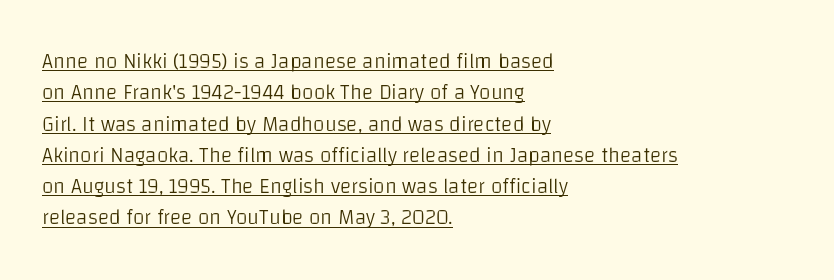
{"italic": "no", "bold": "no", "underline": "yes", "align": "left", "line_spacing": "normal", "line_spacing_ratio": 1.49, "letter_spacing": "normal", "letter_spacing_em": 0.0, "glyph_px": 21}
